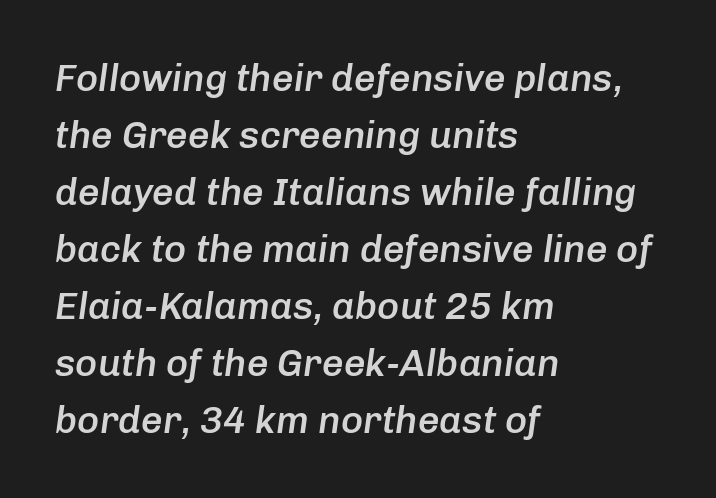
The image shows 38 px semibold type, italic (leaning right); set left-aligned, normal line spacing (1.5x), normal letter spacing, not underlined; low stroke contrast and a medium x-height.
